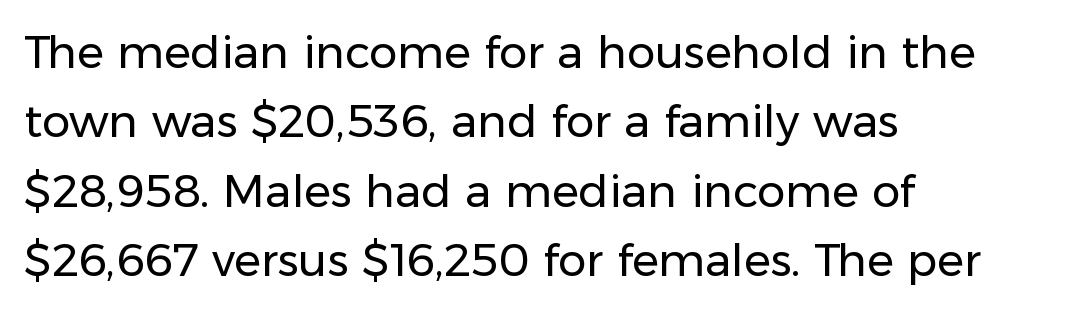
Q: Is the text bold? A: No.
Q: Is the text italic (slanted)? A: No, it is upright.
Q: Is the typeface a serif or a sans-serif typeface? A: Sans-serif.
Q: Is the text underlined? A: No.
Q: How is the paragraph aligned? A: Left-aligned.
Q: Is the spacing between letters normal or unusually wide? A: Normal.
Q: Is the spacing between lines tight, normal or loose? A: Normal.
Q: Width (condensed, normal, or wide)? A: Normal.
Q: Stroke contrast? A: Low.
Q: x-height? A: Medium.
Q: Monospaced? A: No.
